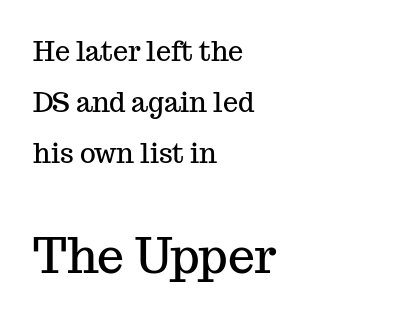
{"serif": "yes", "italic": "no", "width": "normal", "stroke_contrast": "medium", "x_height": "medium", "monospaced": "no", "underline": "no", "align": "left", "line_spacing_ratio": 1.89, "letter_spacing": "normal", "letter_spacing_em": 0.0, "larger_block": "second", "size_ratio": 1.78, "glyph_px": 48}
